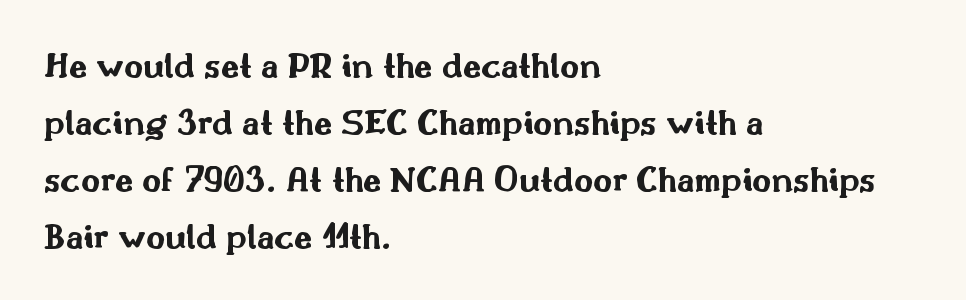
This sample has the flowing, uneven cadence of proportional lettering. The strip under each line holds only bare page. These lines are set flush left with a ragged right edge. The font's upright variant was chosen for this text. The rendering shows plain stroke endings on the letterforms — a sans-serif design. If you measured baseline to baseline, you'd find a middling distance.
